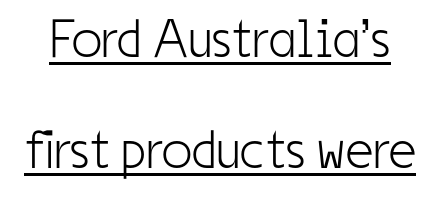
{"serif": "no", "italic": "no", "bold": "no", "weight": "light", "width": "condensed", "stroke_contrast": "low", "x_height": "medium", "monospaced": "no", "underline": "yes", "line_spacing": "loose", "line_spacing_ratio": 2.05, "letter_spacing": "normal", "letter_spacing_em": 0.0, "glyph_px": 54}
